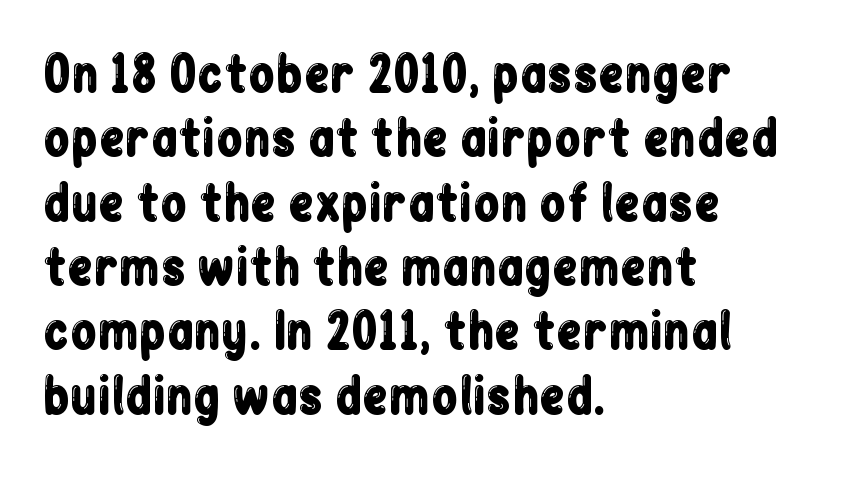
{"serif": "no", "italic": "no", "width": "condensed", "stroke_contrast": "low", "x_height": "medium", "monospaced": "no", "underline": "no", "align": "left", "line_spacing": "normal", "line_spacing_ratio": 1.34, "letter_spacing": "normal", "letter_spacing_em": 0.0, "glyph_px": 48}
